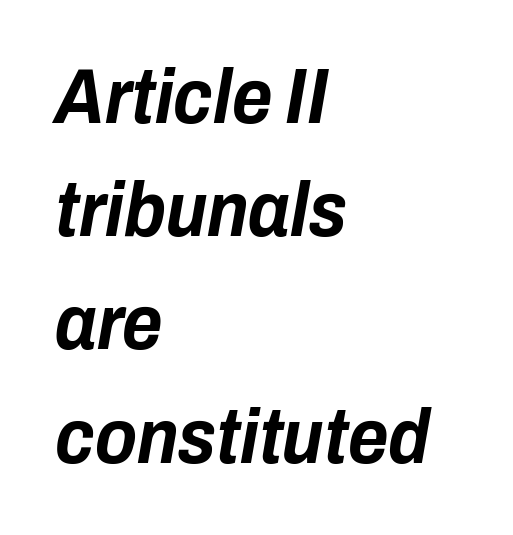
The image shows 77 px bold, condensed type, italic (leaning right); set left-aligned, normal line spacing (1.47x), normal letter spacing, not underlined; low stroke contrast and a medium x-height.
